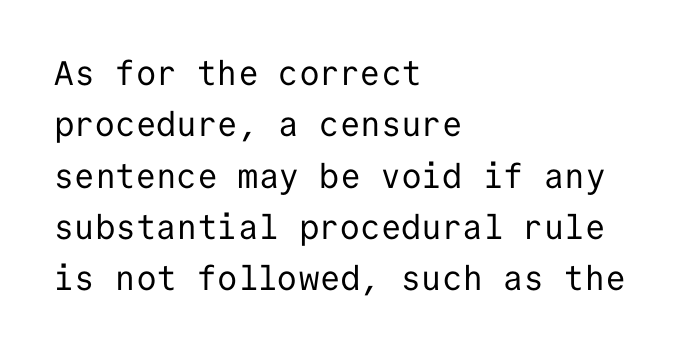
Check the space under the baseline: it is left empty. Normally led — the rows are evenly, conventionally spaced. Each letter, wide or thin by design, is forced into the same width here. Each word holds together tightly as a unit, with standard inter-letter gaps.
